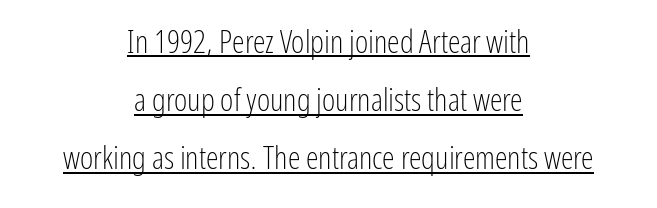
Q: Is the text bold? A: No.
Q: Is the text italic (slanted)? A: No, it is upright.
Q: Is the typeface a serif or a sans-serif typeface? A: Sans-serif.
Q: Is the text underlined? A: Yes.
Q: How is the paragraph aligned? A: Centered.
Q: Is the spacing between letters normal or unusually wide? A: Normal.
Q: Width (condensed, normal, or wide)? A: Condensed.
Q: Stroke contrast? A: Low.
Q: x-height? A: Medium.
Q: Monospaced? A: No.
